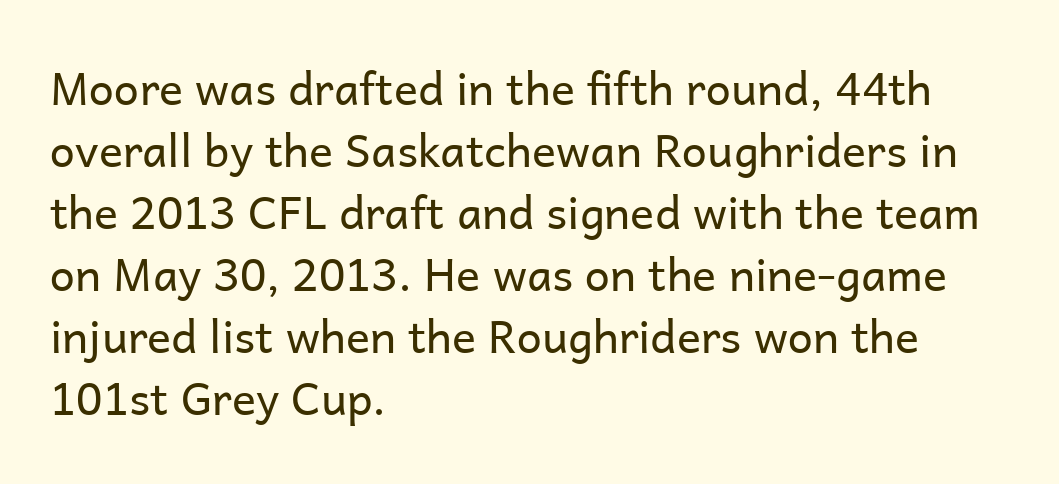
Q: Is the text bold? A: No.
Q: Is the text italic (slanted)? A: No, it is upright.
Q: Is the typeface a serif or a sans-serif typeface? A: Sans-serif.
Q: Is the text underlined? A: No.
Q: How is the paragraph aligned? A: Left-aligned.
Q: Is the spacing between letters normal or unusually wide? A: Normal.
Q: Is the spacing between lines tight, normal or loose? A: Normal.
Q: Width (condensed, normal, or wide)? A: Normal.
Q: Stroke contrast? A: Low.
Q: x-height? A: Medium.
Q: Monospaced? A: No.
